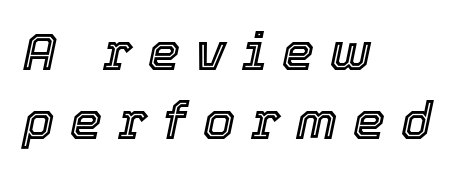
{"italic": "yes", "lean": "right", "slant_degrees": 12, "width": "normal", "x_height": "medium", "monospaced": "no", "underline": "no", "align": "left", "line_spacing": "normal", "line_spacing_ratio": 1.35, "letter_spacing": "wide", "letter_spacing_em": 0.31, "glyph_px": 51}
